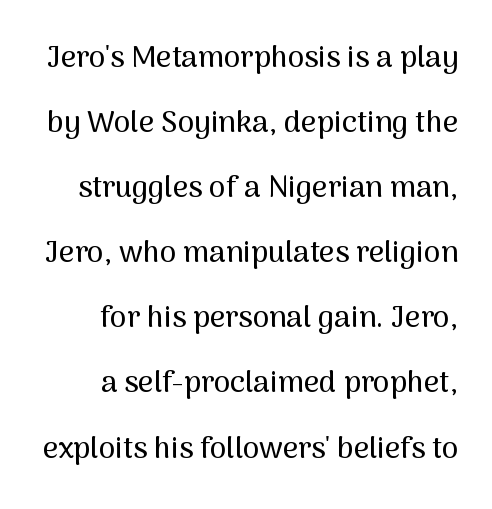
These lines keep a tight, regular rhythm from letter to letter. These lines are set flush right with a ragged left edge. Honestly, the rows look like they've been pulled way apart. Nobody drew a line under any word here.
